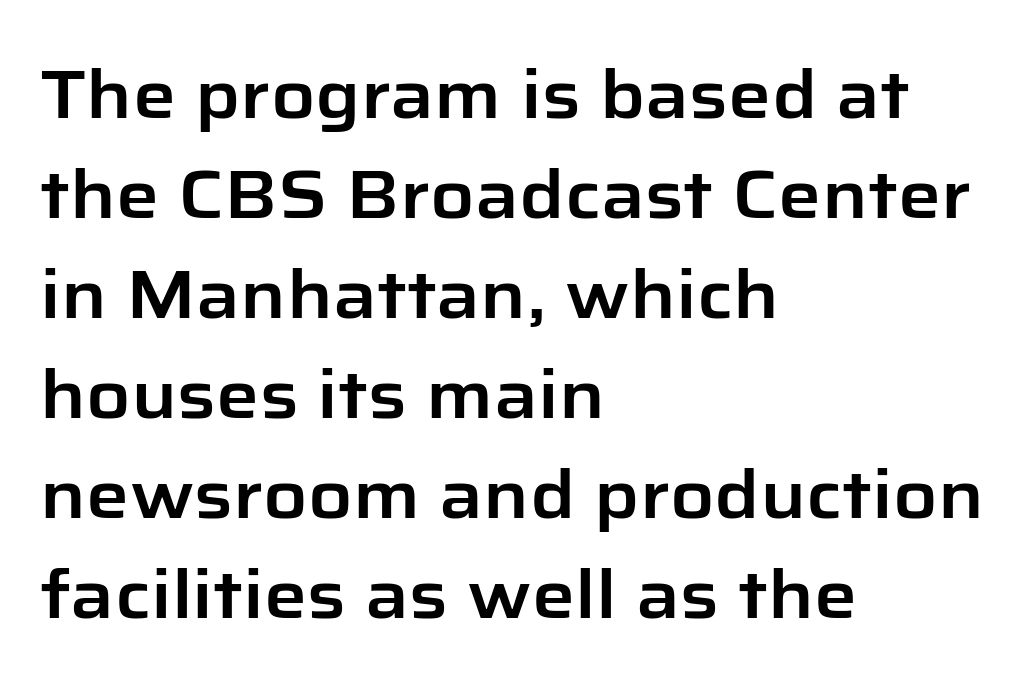
The area under the type is left untouched. Students, observe: this is what conventionally led text looks like. The passage is arranged the way most books set body copy — flush left. Default kerning and tracking; the words read as compact shapes. The passage shown is typed in a proportional face where columns would drift. This rendering employs a face without finishing strokes, i.e., a sans-serif.
